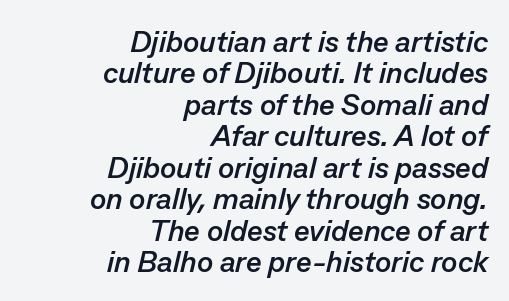
The image shows 30 px semibold type, italic (leaning right); set right-aligned, tight line spacing (1.05x), normal letter spacing, not underlined; low stroke contrast and a medium x-height.
